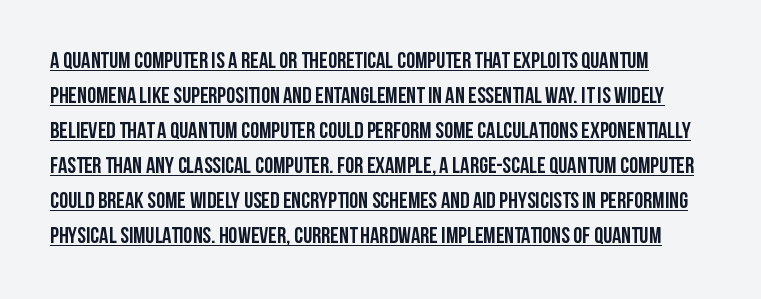
The image shows 23 px bold type, upright; set normal line spacing (1.52x), normal letter spacing, underlined.
